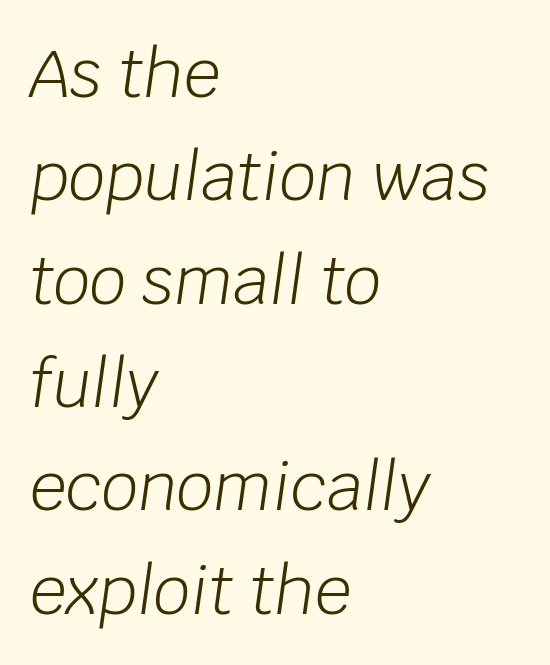
{"italic": "yes", "lean": "right", "slant_degrees": 8, "bold": "no", "weight": "light", "width": "normal", "stroke_contrast": "low", "x_height": "large", "monospaced": "no", "underline": "no", "align": "left", "line_spacing": "normal", "line_spacing_ratio": 1.59, "letter_spacing": "normal", "letter_spacing_em": 0.0, "glyph_px": 65}
